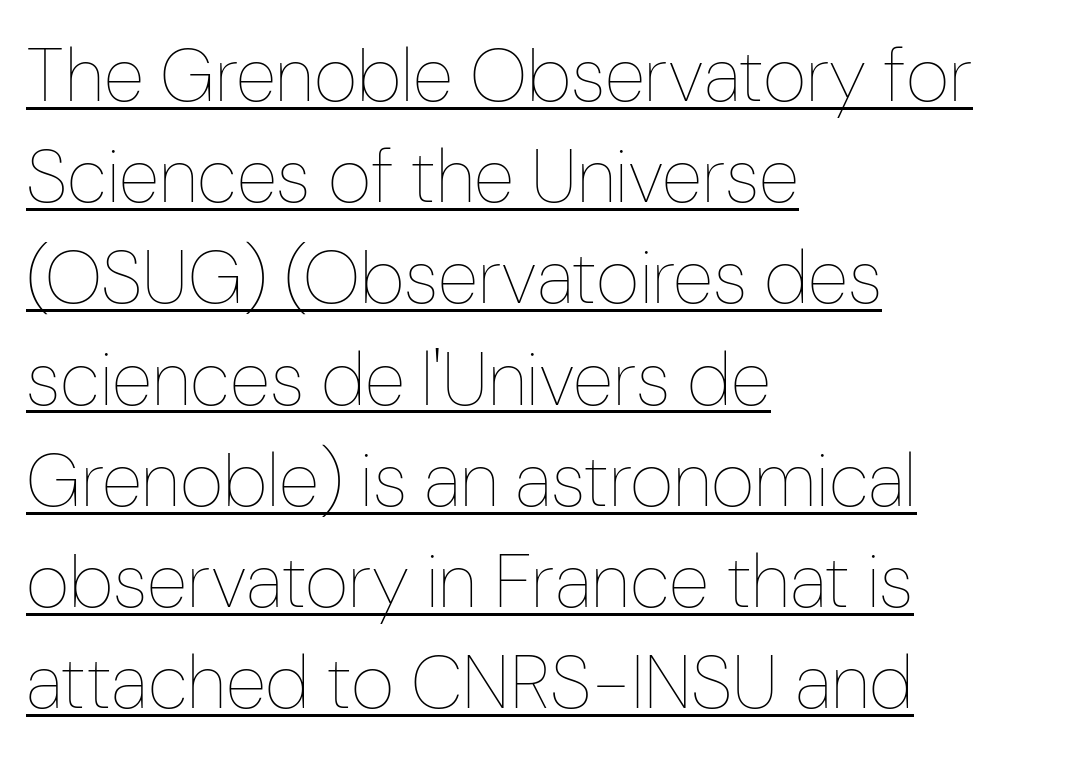
The image shows 75 px thin, condensed type, upright; set left-aligned, normal line spacing (1.35x), normal letter spacing, underlined; low stroke contrast and a medium x-height.
